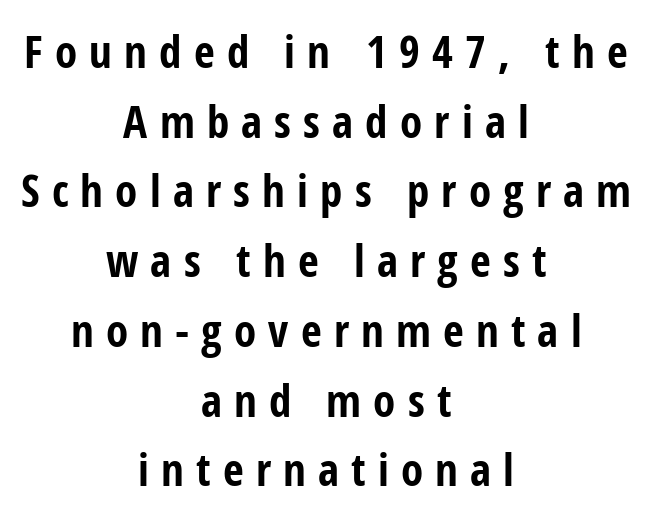
Q: Is the text bold? A: Yes.
Q: Is the text italic (slanted)? A: No, it is upright.
Q: Is the typeface a serif or a sans-serif typeface? A: Sans-serif.
Q: Is the text underlined? A: No.
Q: How is the paragraph aligned? A: Centered.
Q: Is the spacing between letters normal or unusually wide? A: Unusually wide.
Q: Is the spacing between lines tight, normal or loose? A: Normal.
Q: Width (condensed, normal, or wide)? A: Condensed.
Q: Stroke contrast? A: Low.
Q: x-height? A: Medium.
Q: Monospaced? A: No.
